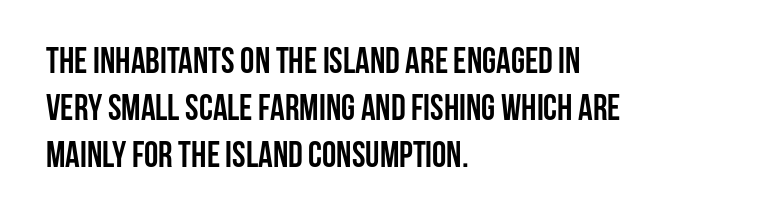
{"serif": "no", "italic": "no", "bold": "yes", "weight": "semibold", "width": "condensed", "stroke_contrast": "low", "x_height": "large", "monospaced": "no", "underline": "no", "align": "left", "line_spacing": "normal", "line_spacing_ratio": 1.3, "letter_spacing": "normal", "letter_spacing_em": 0.0, "glyph_px": 36}
